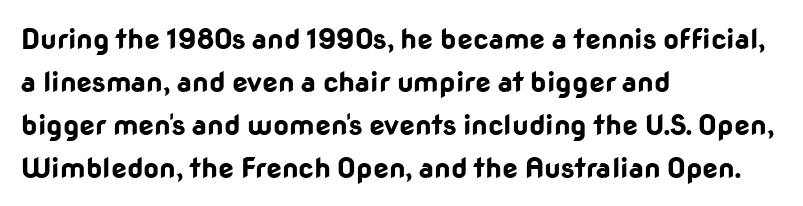
Q: Is the text bold? A: Yes.
Q: Is the text italic (slanted)? A: No, it is upright.
Q: Is the typeface a serif or a sans-serif typeface? A: Sans-serif.
Q: Is the text underlined? A: No.
Q: How is the paragraph aligned? A: Left-aligned.
Q: Is the spacing between letters normal or unusually wide? A: Normal.
Q: Is the spacing between lines tight, normal or loose? A: Normal.
Q: Width (condensed, normal, or wide)? A: Normal.
Q: Stroke contrast? A: Low.
Q: x-height? A: Medium.
Q: Monospaced? A: No.
